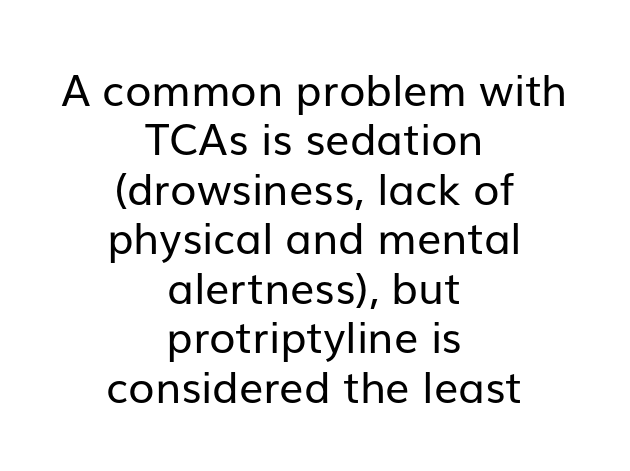
Q: Is the text bold? A: No.
Q: Is the text italic (slanted)? A: No, it is upright.
Q: Is the typeface a serif or a sans-serif typeface? A: Sans-serif.
Q: Is the text underlined? A: No.
Q: How is the paragraph aligned? A: Centered.
Q: Is the spacing between letters normal or unusually wide? A: Normal.
Q: Is the spacing between lines tight, normal or loose? A: Tight.
Q: Width (condensed, normal, or wide)? A: Normal.
Q: Stroke contrast? A: Low.
Q: x-height? A: Medium.
Q: Monospaced? A: No.
